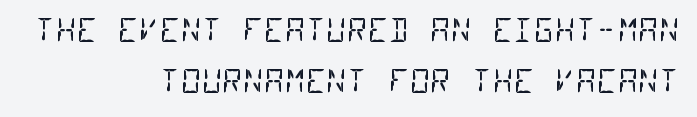
The image shows 32 px regular-weight, condensed sans-serif type, monospaced; set right-aligned, normal line spacing (1.6x), normal letter spacing, not underlined; low stroke contrast and a large x-height.
